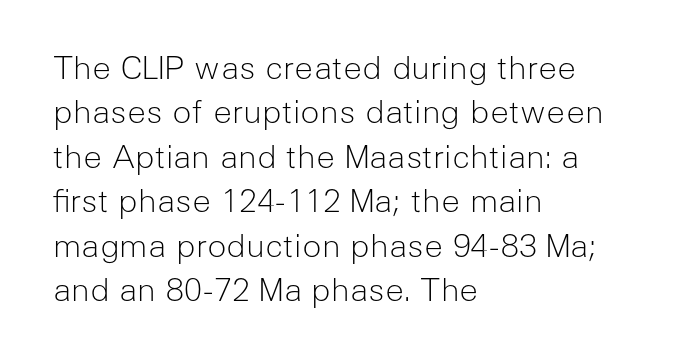
{"serif": "no", "italic": "no", "bold": "no", "weight": "light", "width": "normal", "stroke_contrast": "low", "x_height": "medium", "monospaced": "no", "underline": "no", "align": "left", "line_spacing": "normal", "line_spacing_ratio": 1.39, "letter_spacing": "normal", "letter_spacing_em": 0.0, "glyph_px": 32}
